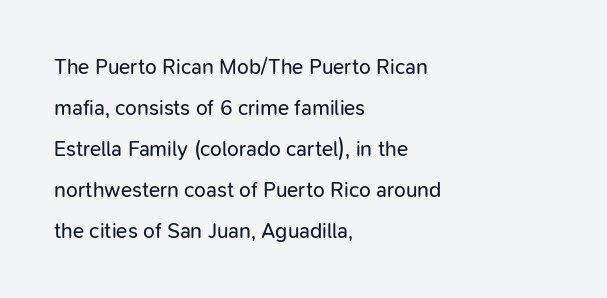
Left-aligned paragraph, ragged on the right. The line texture is even and compact thanks to regular tracking. These glyphs show unthickened strokes, regular width or finer. Nobody drew a line under any word here.
